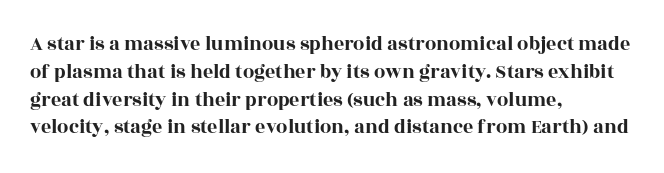
{"italic": "no", "underline": "no", "align": "left", "line_spacing": "normal", "line_spacing_ratio": 1.39, "letter_spacing": "normal", "letter_spacing_em": 0.0, "glyph_px": 20}
